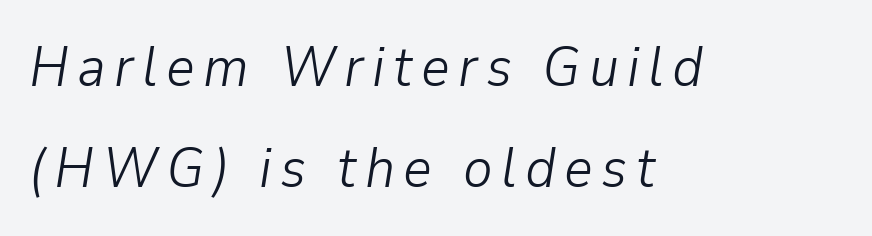
The font is comparable to plain body text, perhaps lighter. Just letters on the line, the space beneath them empty. Each letter keeps its own natural width here, so spacing adapts to shape. Left-aligned paragraph, ragged on the right. Notice how the stems are inclined rather than vertical — that's the hallmark of italics.
